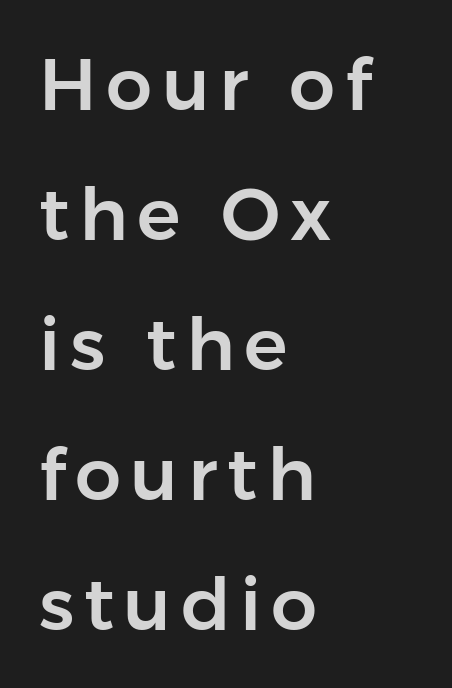
Q: Is the text italic (slanted)? A: No, it is upright.
Q: Is the typeface a serif or a sans-serif typeface? A: Sans-serif.
Q: Is the text underlined? A: No.
Q: How is the paragraph aligned? A: Left-aligned.
Q: Width (condensed, normal, or wide)? A: Normal.
Q: Stroke contrast? A: Low.
Q: x-height? A: Medium.
Q: Monospaced? A: No.
